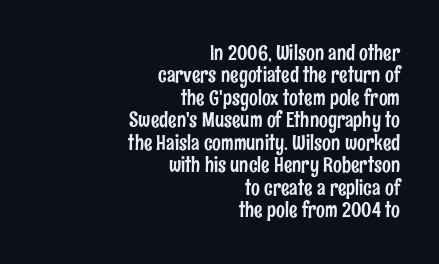
Notice how the stems are strictly vertical — no italics here. Anything drawn beneath the words? Only blank space. Observe the ordinary spacing: letters are neighbours, not strangers. The lines are packed closely together with very little leading. Each line ends at the same right margin while the left side varies.
